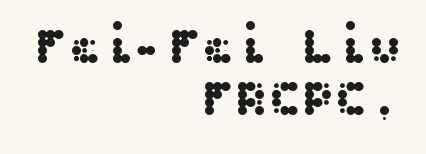
Q: Is the text italic (slanted)? A: No, it is upright.
Q: Is the typeface a serif or a sans-serif typeface? A: Sans-serif.
Q: Is the text underlined? A: No.
Q: How is the paragraph aligned? A: Right-aligned.
Q: Is the spacing between letters normal or unusually wide? A: Normal.
Q: Is the spacing between lines tight, normal or loose? A: Tight.
Q: Width (condensed, normal, or wide)? A: Wide.
Q: Stroke contrast? A: Medium.
Q: x-height? A: Medium.
